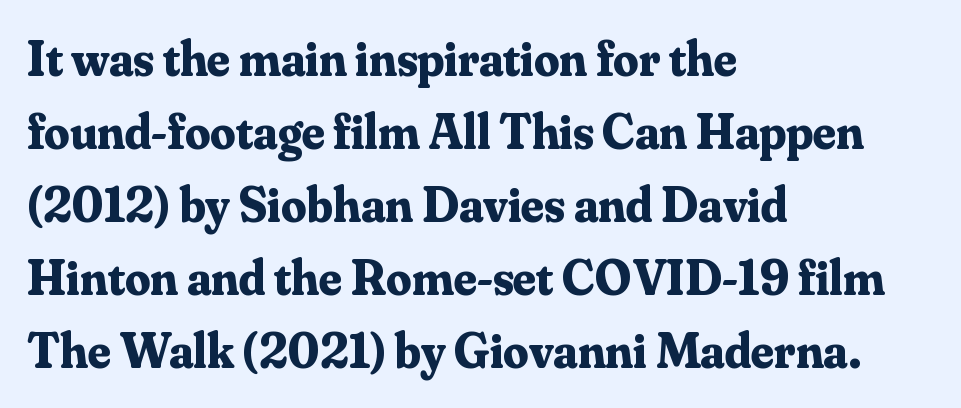
The glyphs in this specimen are seriffed. Observe the ordinary spacing: letters are neighbours, not strangers. Heavy-handed strokes throughout: this text is bold. The rows are spaced the way most documents space them. No italicization has been applied; the sample stays upright. Decoration check: the copy has no underline.
